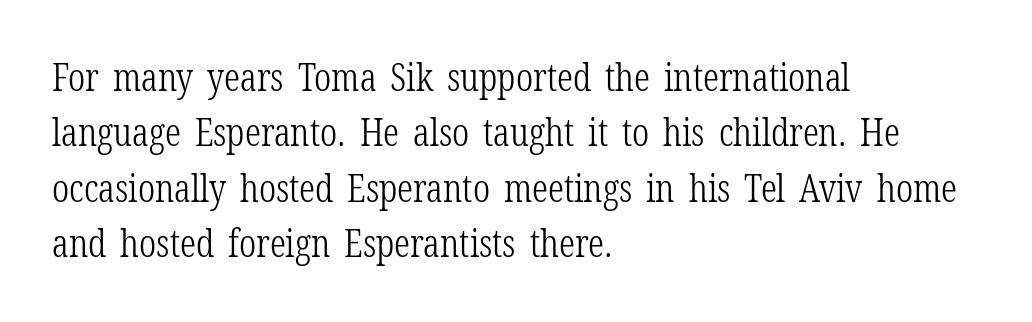
{"serif": "yes", "italic": "no", "bold": "no", "weight": "light", "width": "condensed", "stroke_contrast": "low", "x_height": "medium", "monospaced": "no", "underline": "no", "align": "left", "line_spacing": "normal", "line_spacing_ratio": 1.42, "letter_spacing": "normal", "letter_spacing_em": 0.0, "glyph_px": 39}
